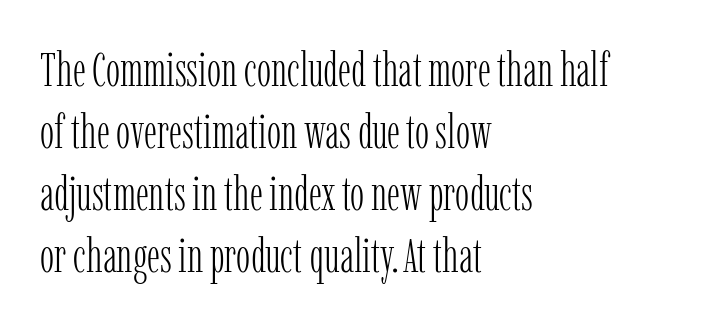
{"serif": "yes", "italic": "no", "bold": "no", "weight": "light", "width": "condensed", "stroke_contrast": "low", "x_height": "medium", "monospaced": "no", "underline": "no", "align": "left", "line_spacing": "normal", "line_spacing_ratio": 1.29, "letter_spacing": "normal", "letter_spacing_em": 0.0, "glyph_px": 48}
